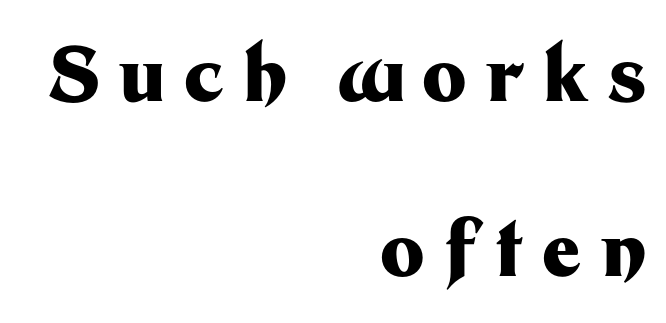
Each line ends at the same right margin while the left side varies. A clean baseline with only descenders dipping below it. Students, this is bold: see how much ink each stroke carries. The letters stand straight up with perfectly vertical stems. This is sans-serif lettering, the kind often seen on screens and signage.
